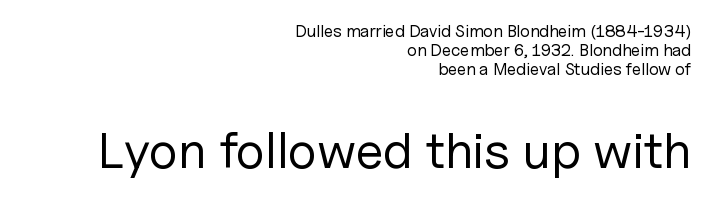
Interline gaps are noticeably narrow in this sample. Serif or sans? Sans — the stroke terminals are bare. Letters rest on an invisible, unmarked baseline. Tracking here is standard; glyphs follow each other at the usual distance. Size contrast runs from small at the top to large at the bottom. Is there any slant? The stems are plumb.
